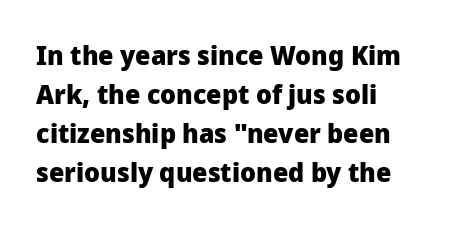
If you measured baseline to baseline, you'd find a middling distance. Does extra space separate the letters? No, they use regular spacing. Pretty heavy lettering here — definitely bold. Style check: upright. Only glyphs here, with clear space below each row.
